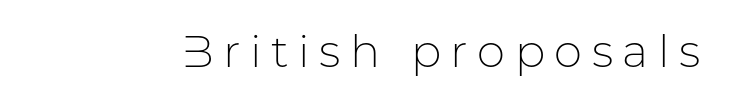
The image shows 45 px light sans-serif type, upright; set unusually wide letter spacing (+0.21 em), not underlined; low stroke contrast and a medium x-height.
